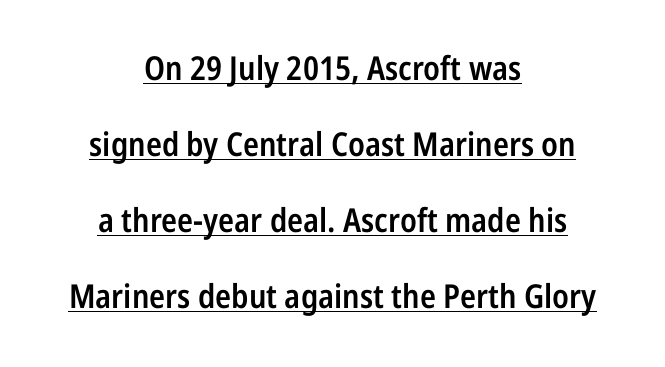
{"serif": "no", "italic": "no", "bold": "semi", "weight": "semibold", "width": "condensed", "stroke_contrast": "low", "x_height": "medium", "monospaced": "no", "underline": "yes", "align": "center", "line_spacing": "loose", "line_spacing_ratio": 2.3, "letter_spacing": "normal", "letter_spacing_em": 0.0, "glyph_px": 33}
